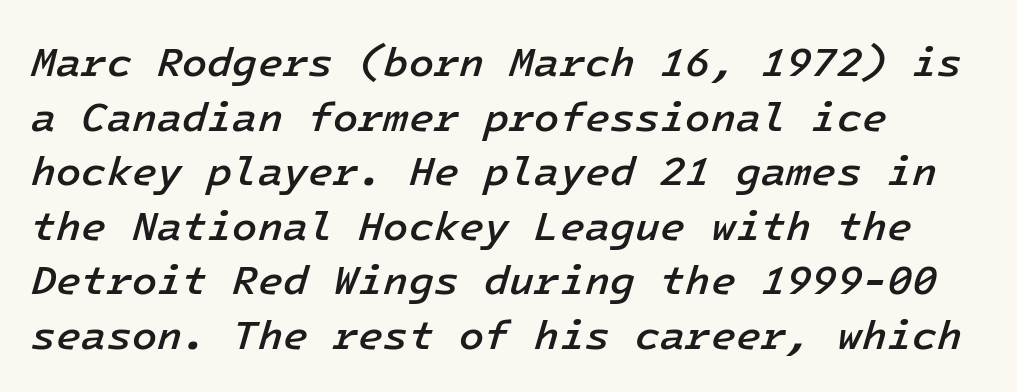
{"italic": "yes", "lean": "right", "slant_degrees": 16, "bold": "semi", "weight": "semibold", "width": "normal", "stroke_contrast": "low", "x_height": "medium", "underline": "no", "align": "left", "line_spacing": "normal", "line_spacing_ratio": 1.33, "letter_spacing": "normal", "letter_spacing_em": 0.0, "glyph_px": 41}
